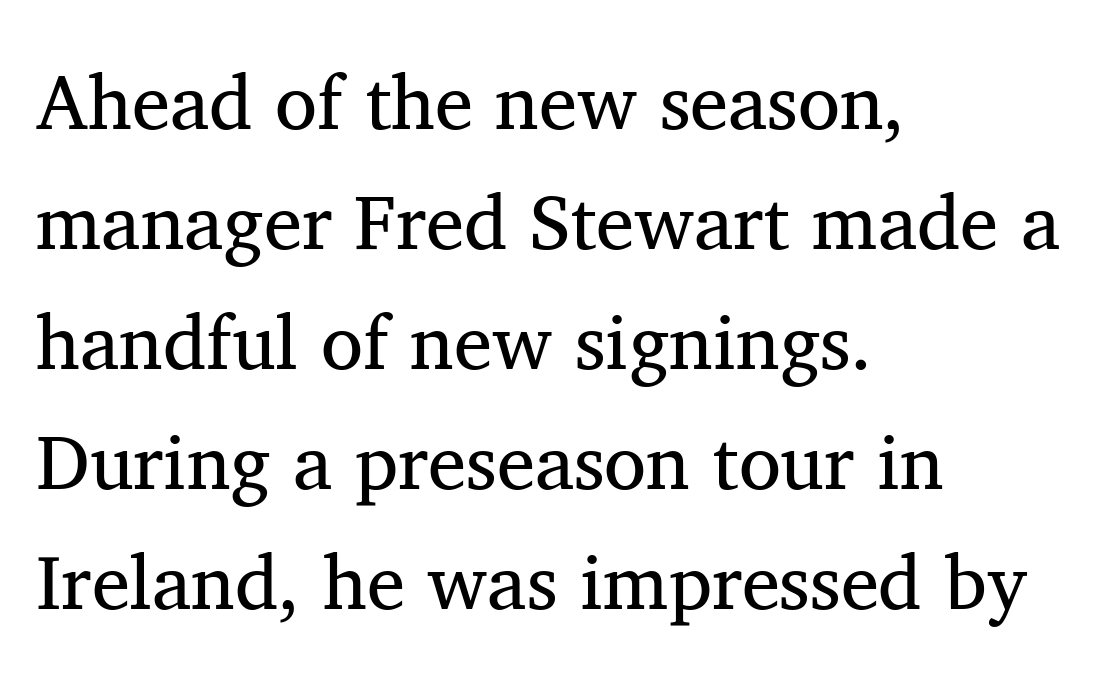
The image shows 77 px regular-weight serif type, upright; set left-aligned, normal line spacing (1.56x), normal letter spacing, not underlined; medium stroke contrast and a medium x-height.
